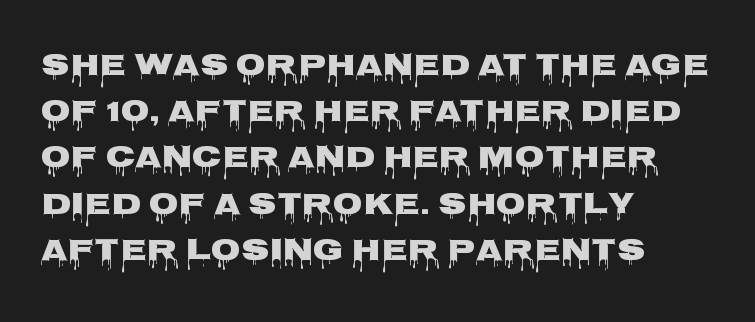
{"serif": "no", "italic": "no", "width": "wide", "stroke_contrast": "low", "x_height": "large", "monospaced": "no", "underline": "no", "align": "left", "line_spacing": "normal", "line_spacing_ratio": 1.49, "letter_spacing": "normal", "letter_spacing_em": 0.0, "glyph_px": 31}
